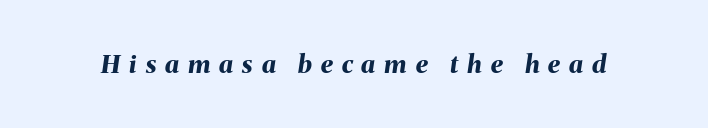
The image shows 25 px bold type, italic (leaning right); set unusually wide letter spacing (+0.36 em), not underlined.
